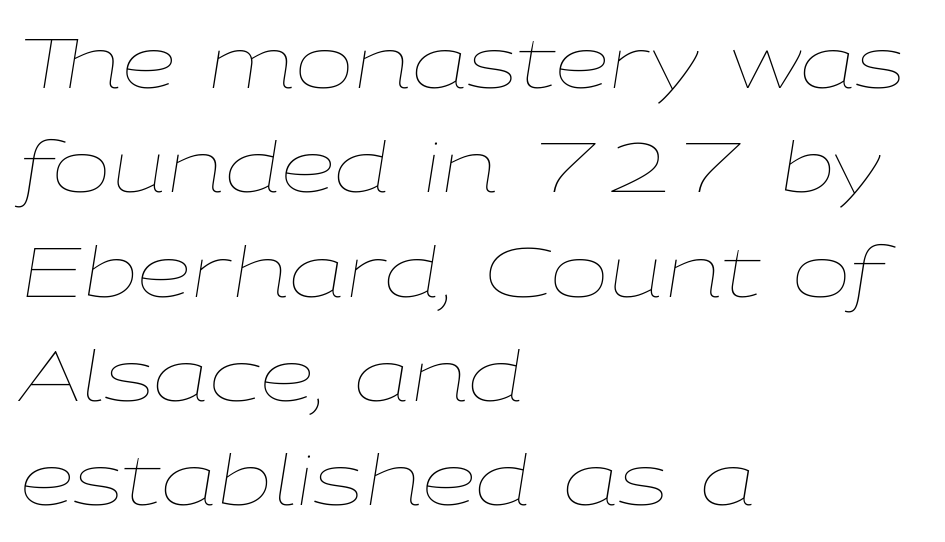
{"italic": "yes", "lean": "right", "slant_degrees": 9, "bold": "no", "weight": "thin", "width": "wide", "stroke_contrast": "low", "x_height": "medium", "monospaced": "no", "underline": "no", "align": "left", "line_spacing": "normal", "line_spacing_ratio": 1.49, "letter_spacing": "normal", "letter_spacing_em": 0.0, "glyph_px": 70}
